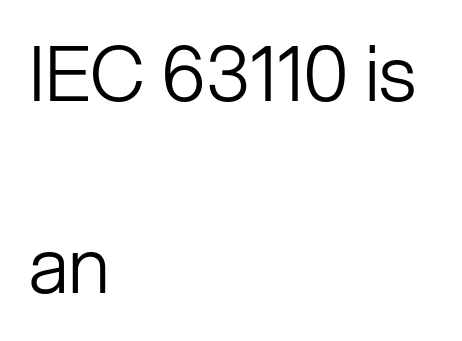
Whoever set this chose breathing room over compactness in the vertical rhythm. The typography opts for an upright posture over an oblique one. Unbolded letterforms with no extra heft. Letters rest on an invisible, unmarked baseline.
